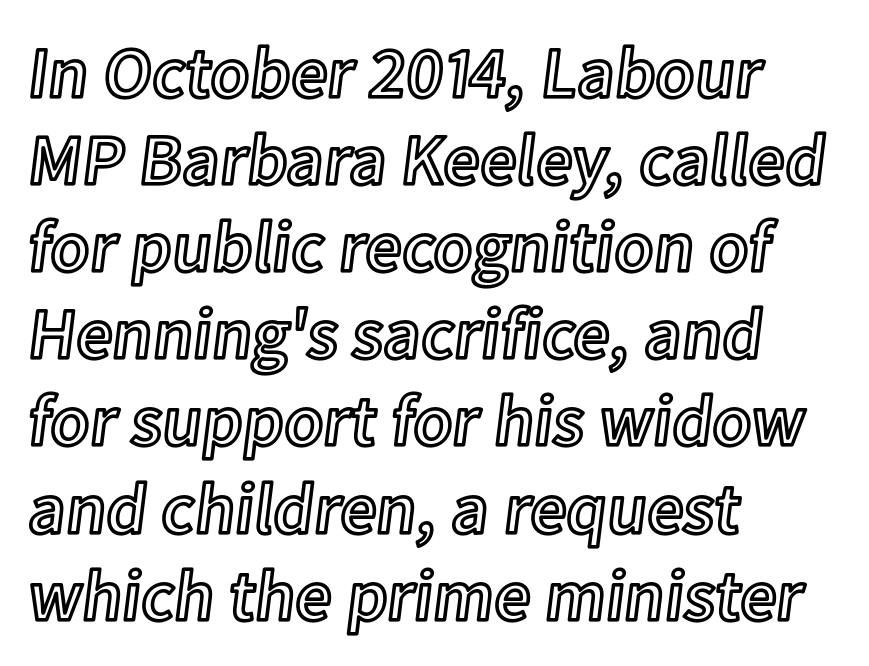
Q: Is the text italic (slanted)? A: Yes.
Q: Is the text underlined? A: No.
Q: How is the paragraph aligned? A: Left-aligned.
Q: Is the spacing between letters normal or unusually wide? A: Normal.
Q: Width (condensed, normal, or wide)? A: Normal.
Q: x-height? A: Medium.
Q: Monospaced? A: No.
